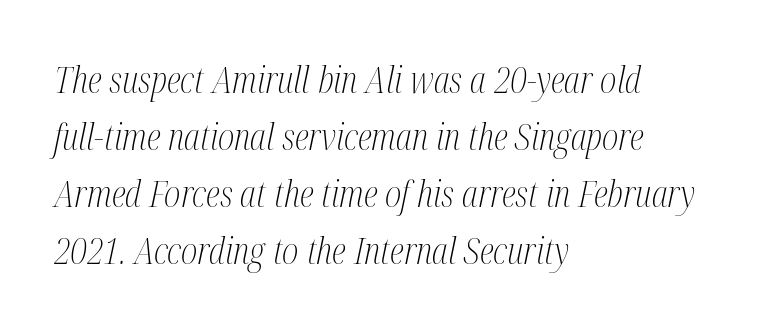
{"serif": "yes", "italic": "yes", "lean": "right", "slant_degrees": 12, "bold": "no", "weight": "light", "width": "condensed", "stroke_contrast": "medium", "x_height": "medium", "monospaced": "no", "underline": "no", "align": "left", "line_spacing": "normal", "line_spacing_ratio": 1.58, "letter_spacing": "normal", "letter_spacing_em": 0.0, "glyph_px": 36}
